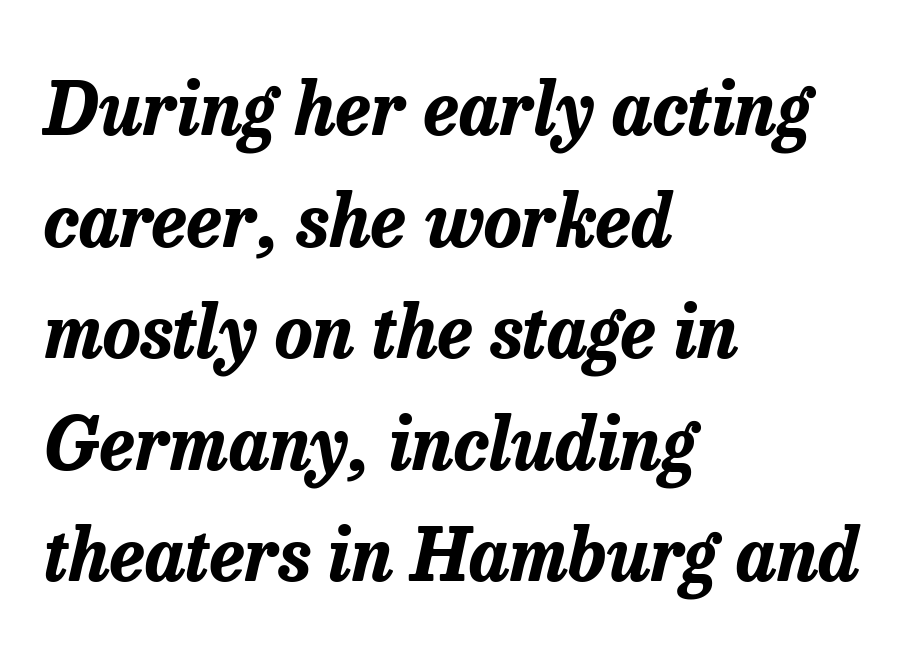
Q: Is the text bold? A: Yes.
Q: Is the text italic (slanted)? A: Yes, it leans right by about 13 degrees.
Q: Is the text underlined? A: No.
Q: How is the paragraph aligned? A: Left-aligned.
Q: Is the spacing between letters normal or unusually wide? A: Normal.
Q: Is the spacing between lines tight, normal or loose? A: Normal.
Q: Width (condensed, normal, or wide)? A: Normal.
Q: Stroke contrast? A: Low.
Q: x-height? A: Medium.
Q: Monospaced? A: No.
